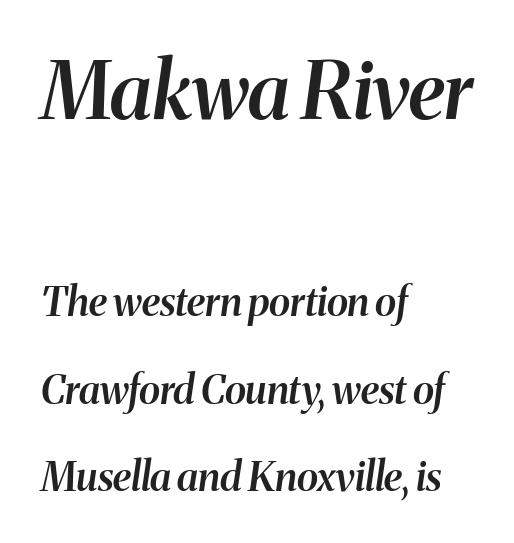
Q: Is the text bold? A: Semi-bold.
Q: Is the text italic (slanted)? A: Yes, it leans right by about 8 degrees.
Q: Is the text underlined? A: No.
Q: How is the paragraph aligned? A: Left-aligned.
Q: Is the spacing between letters normal or unusually wide? A: Normal.
Q: Is the spacing between lines tight, normal or loose? A: Loose.
Q: Which block of text is set in a larger size, the first (top) or the second (bottom)? A: The first (top) one.
Q: Width (condensed, normal, or wide)? A: Normal.
Q: Stroke contrast? A: Medium.
Q: x-height? A: Medium.
Q: Monospaced? A: No.
